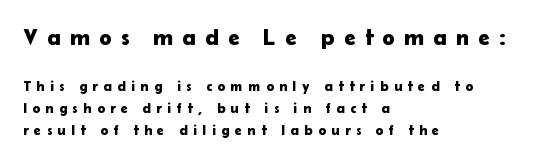
Q: Is the text italic (slanted)? A: No, it is upright.
Q: Is the text underlined? A: No.
Q: How is the paragraph aligned? A: Left-aligned.
Q: Is the spacing between letters normal or unusually wide? A: Unusually wide.
Q: Is the spacing between lines tight, normal or loose? A: Normal.
Q: Which block of text is set in a larger size, the first (top) or the second (bottom)? A: The first (top) one.
